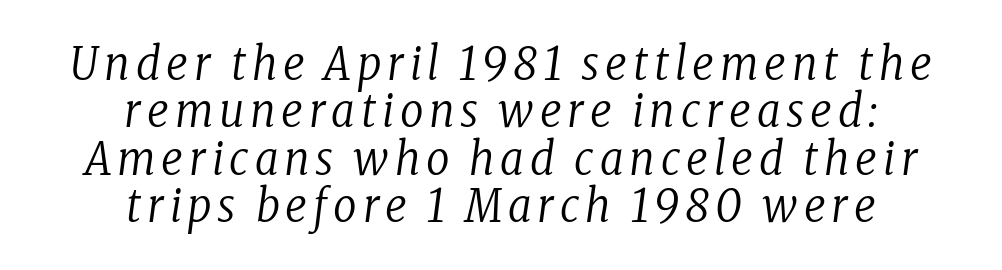
The image shows 46 px regular-weight, condensed serif type, italic (leaning right); set centered, tight line spacing (1.03x), not underlined; low stroke contrast and a medium x-height.
